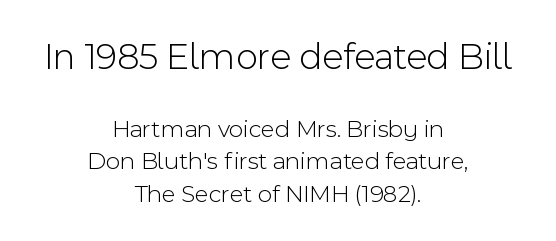
The specimen omits any rule beneath the text block's lines. A student would call this center alignment; a typographer would say set centered. The weight tops out at a normal text grade. Ordinary non-slanted type is in use. A typesetter would call this leading conventional body-copy spacing. Nope, no serifs anywhere on these letters.
